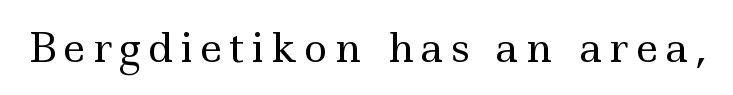
Characters remain perfectly vertical along every line. The area under the type is left untouched. Spacing verdict: proportional, widths tailored to each character. The designer went with a serif here, giving each stem small feet. The weight tops out at a normal text grade.
